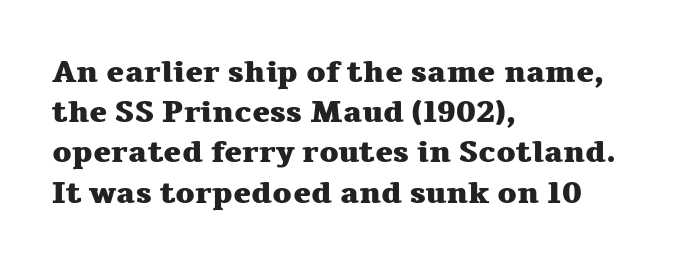
Q: Is the text bold? A: Yes.
Q: Is the text italic (slanted)? A: No, it is upright.
Q: Is the typeface a serif or a sans-serif typeface? A: Serif.
Q: Is the text underlined? A: No.
Q: How is the paragraph aligned? A: Left-aligned.
Q: Is the spacing between letters normal or unusually wide? A: Normal.
Q: Is the spacing between lines tight, normal or loose? A: Normal.
Q: Width (condensed, normal, or wide)? A: Wide.
Q: Stroke contrast? A: Medium.
Q: x-height? A: Medium.
Q: Monospaced? A: No.
